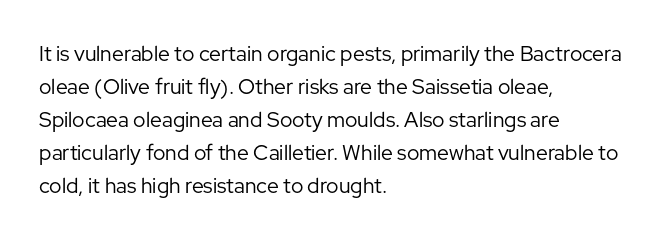
Q: Is the text bold? A: No.
Q: Is the text italic (slanted)? A: No, it is upright.
Q: Is the text underlined? A: No.
Q: How is the paragraph aligned? A: Left-aligned.
Q: Is the spacing between letters normal or unusually wide? A: Normal.
Q: Is the spacing between lines tight, normal or loose? A: Normal.
